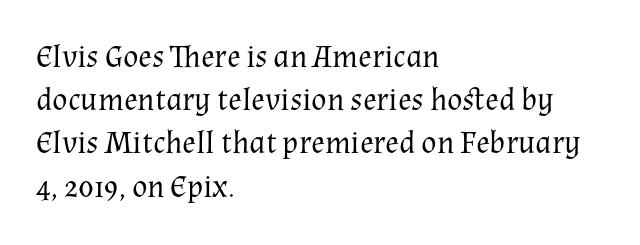
{"serif": "yes", "italic": "no", "bold": "no", "weight": "regular", "width": "normal", "stroke_contrast": "medium", "x_height": "medium", "monospaced": "no", "underline": "no", "align": "left", "line_spacing": "normal", "line_spacing_ratio": 1.35, "letter_spacing": "normal", "letter_spacing_em": 0.0, "glyph_px": 32}
